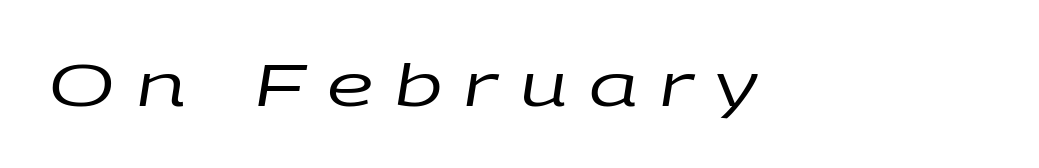
The image shows 59 px regular-weight, wide type, italic (leaning right); set unusually wide letter spacing (+0.36 em), not underlined; low stroke contrast and a large x-height.
